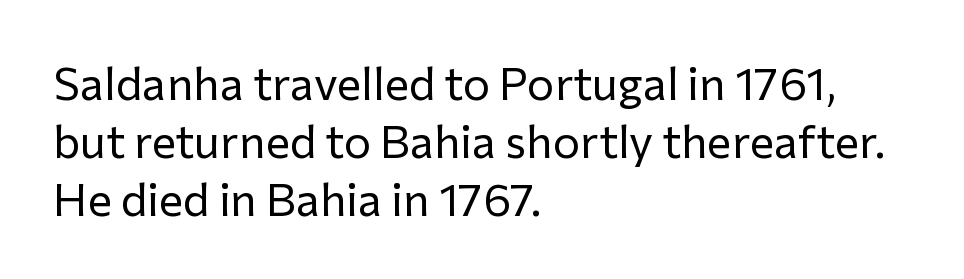
{"serif": "no", "italic": "no", "bold": "no", "weight": "regular", "width": "normal", "stroke_contrast": "low", "x_height": "medium", "monospaced": "no", "underline": "no", "align": "left", "line_spacing": "normal", "line_spacing_ratio": 1.26, "letter_spacing": "normal", "letter_spacing_em": 0.0, "glyph_px": 46}
